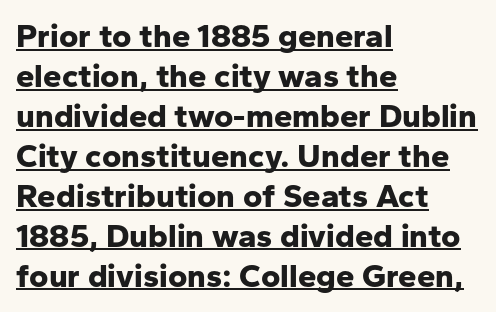
Q: Is the text bold? A: Yes.
Q: Is the text italic (slanted)? A: No, it is upright.
Q: Is the typeface a serif or a sans-serif typeface? A: Sans-serif.
Q: Is the text underlined? A: Yes.
Q: How is the paragraph aligned? A: Left-aligned.
Q: Is the spacing between letters normal or unusually wide? A: Normal.
Q: Width (condensed, normal, or wide)? A: Normal.
Q: Stroke contrast? A: Low.
Q: x-height? A: Medium.
Q: Monospaced? A: No.
